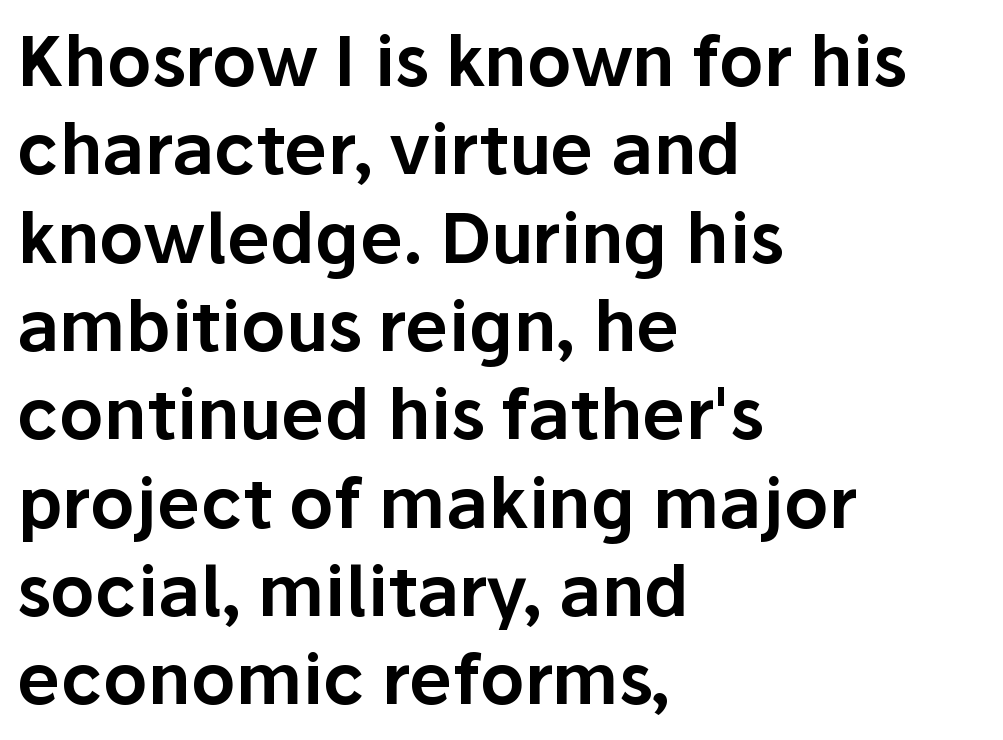
The image shows 69 px sans-serif type, upright; set left-aligned, normal line spacing (1.28x), normal letter spacing, not underlined; low stroke contrast and a medium x-height.
